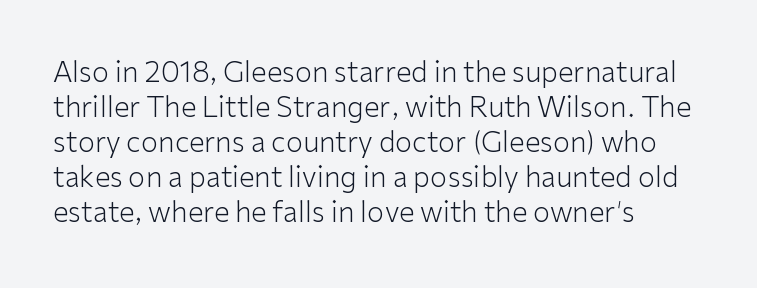
The vertical gap from one line to the next is medium. Each line starts at the same left margin while the right side varies. Anything drawn beneath the words? Only blank space. Look at the bottom of the vertical strokes: they stop flat, with no serifs. The letters stand upright; this is a roman face. Bold? No — there's no thickening of the strokes.
